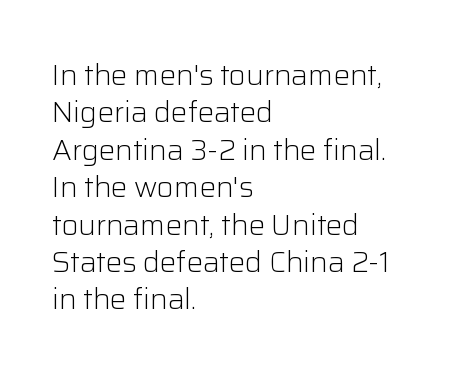
Q: Is the text bold? A: No.
Q: Is the text italic (slanted)? A: No, it is upright.
Q: Is the typeface a serif or a sans-serif typeface? A: Sans-serif.
Q: Is the text underlined? A: No.
Q: How is the paragraph aligned? A: Left-aligned.
Q: Is the spacing between letters normal or unusually wide? A: Normal.
Q: Is the spacing between lines tight, normal or loose? A: Normal.
Q: Width (condensed, normal, or wide)? A: Normal.
Q: Stroke contrast? A: Low.
Q: x-height? A: Medium.
Q: Monospaced? A: No.
